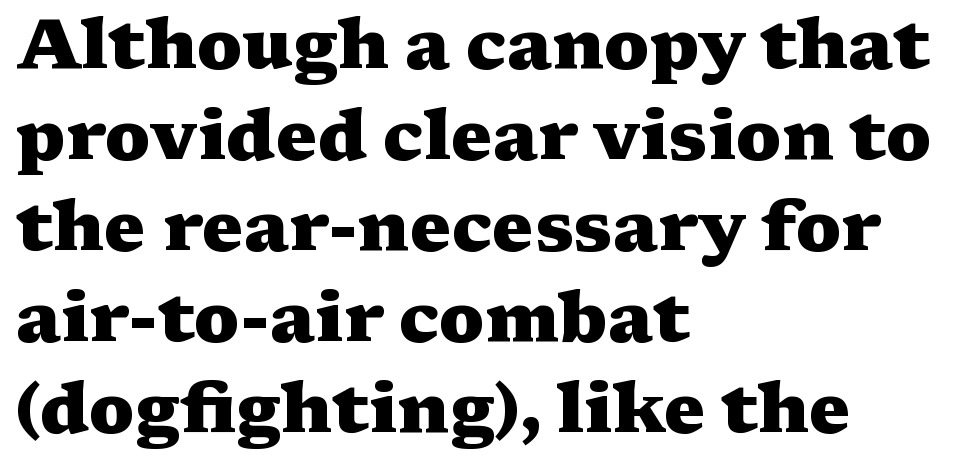
Chunky letters — that's bold for sure. Designer's note — italics off, roman on. These lines keep a tight, regular rhythm from letter to letter. These lines are rendered in a variable-pitch font. Leading: standard.
